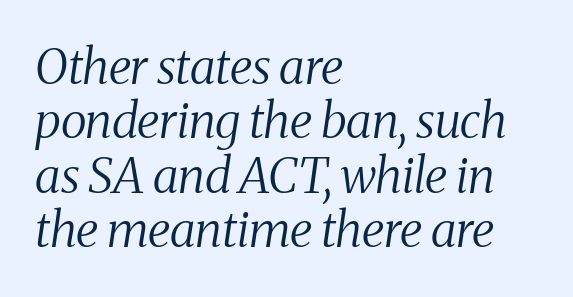
The image shows 49 px regular-weight, condensed serif type, italic (leaning right); set left-aligned, tight line spacing (1.11x), normal letter spacing, not underlined; medium stroke contrast and a medium x-height.
